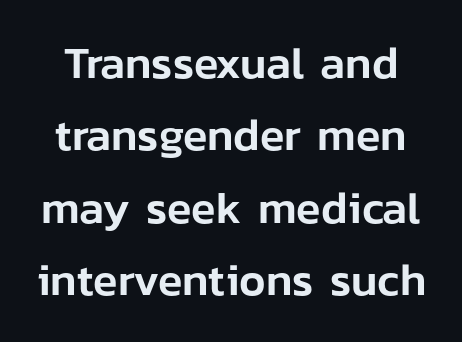
Q: Is the text italic (slanted)? A: No, it is upright.
Q: Is the typeface a serif or a sans-serif typeface? A: Sans-serif.
Q: Is the text underlined? A: No.
Q: Is the spacing between letters normal or unusually wide? A: Normal.
Q: Is the spacing between lines tight, normal or loose? A: Normal.
Q: Width (condensed, normal, or wide)? A: Normal.
Q: Stroke contrast? A: Low.
Q: x-height? A: Medium.
Q: Monospaced? A: No.
